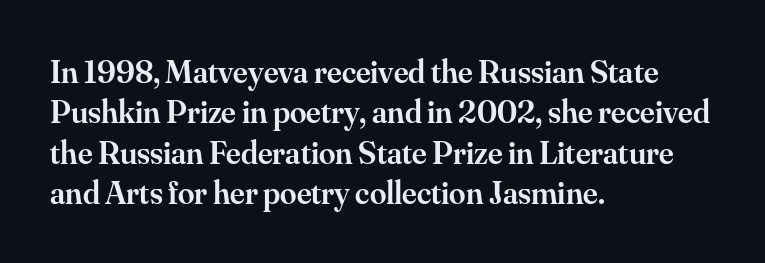
The image shows 33 px semibold serif type, upright; set left-aligned, line spacing 1.22x, normal letter spacing, not underlined; medium stroke contrast and a small x-height.
